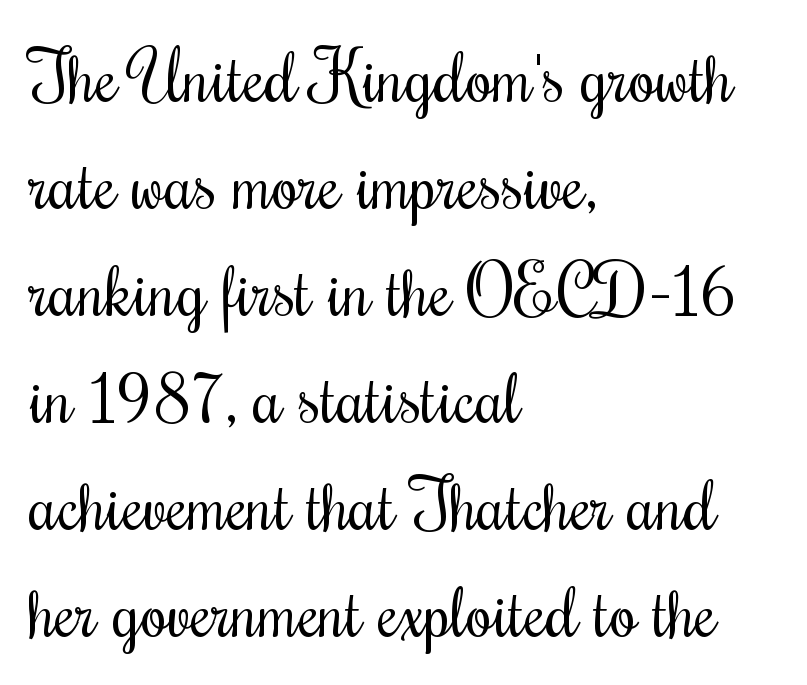
The image shows 69 px regular-weight, condensed type; set left-aligned, normal line spacing (1.55x), normal letter spacing, not underlined; medium stroke contrast and a small x-height.
